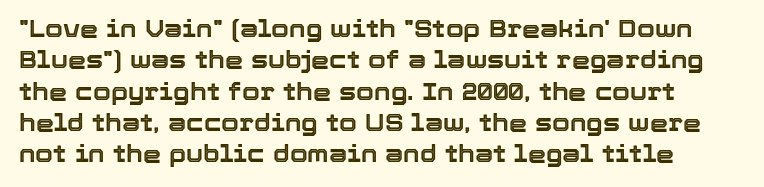
The image shows 23 px text type, upright; set normal line spacing (1.36x), normal letter spacing, not underlined.
